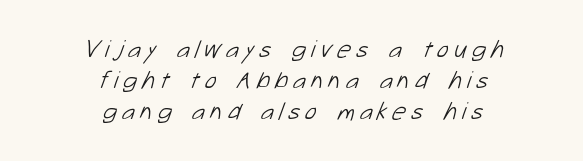
{"bold": "no", "underline": "no", "align": "center", "line_spacing_ratio": 1.24, "glyph_px": 25}
